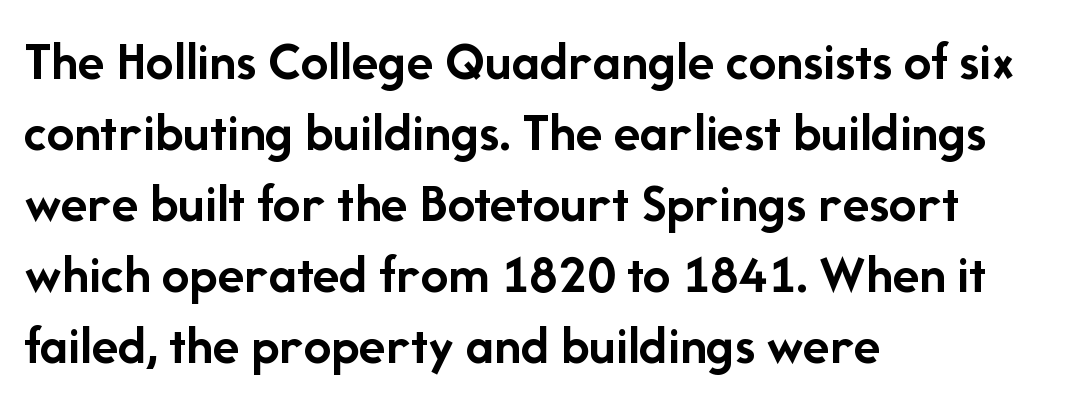
{"serif": "no", "italic": "no", "bold": "yes", "weight": "semibold", "width": "normal", "stroke_contrast": "low", "x_height": "medium", "monospaced": "no", "underline": "no", "align": "left", "line_spacing": "normal", "line_spacing_ratio": 1.29, "letter_spacing": "normal", "letter_spacing_em": 0.0, "glyph_px": 55}
